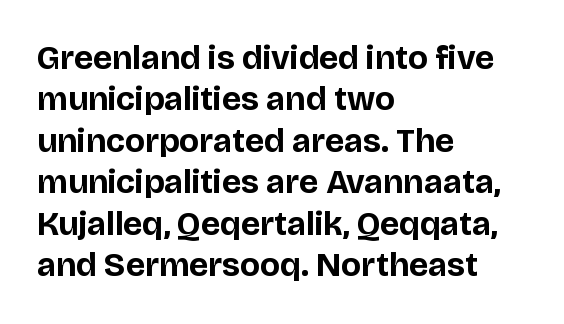
{"serif": "no", "italic": "no", "bold": "yes", "weight": "bold", "width": "normal", "stroke_contrast": "low", "x_height": "large", "monospaced": "no", "underline": "no", "align": "left", "line_spacing_ratio": 1.22, "letter_spacing": "normal", "letter_spacing_em": 0.0, "glyph_px": 34}
